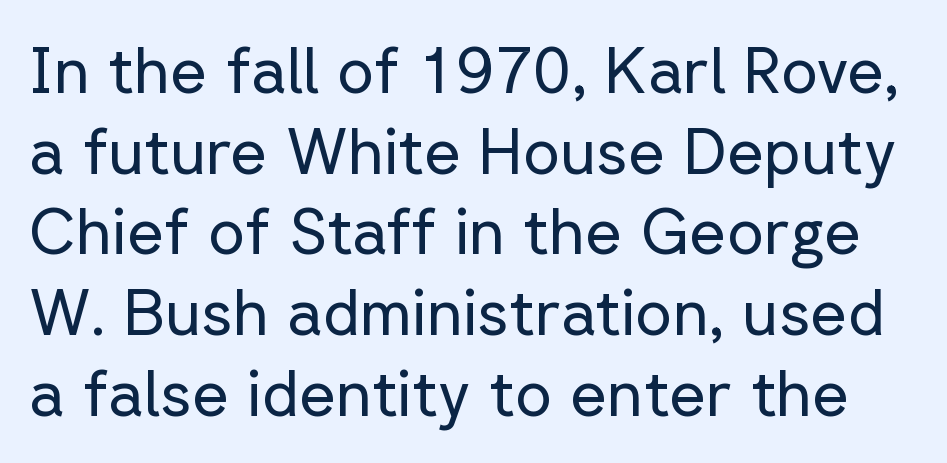
The image shows 64 px regular-weight sans-serif type, upright; set normal line spacing (1.26x), normal letter spacing, not underlined; low stroke contrast and a medium x-height.
